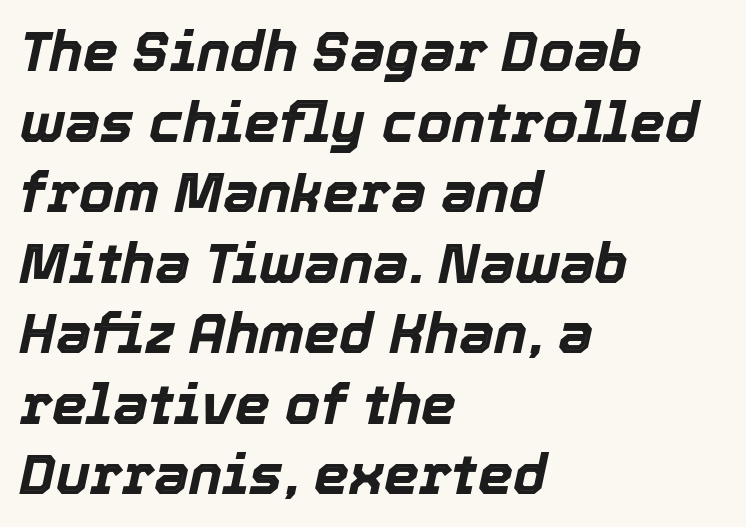
Q: Is the text bold? A: Yes.
Q: Is the text italic (slanted)? A: Yes, it leans right by about 12 degrees.
Q: Is the text underlined? A: No.
Q: How is the paragraph aligned? A: Left-aligned.
Q: Is the spacing between letters normal or unusually wide? A: Normal.
Q: Is the spacing between lines tight, normal or loose? A: Normal.
Q: Width (condensed, normal, or wide)? A: Normal.
Q: x-height? A: Medium.
Q: Monospaced? A: No.
